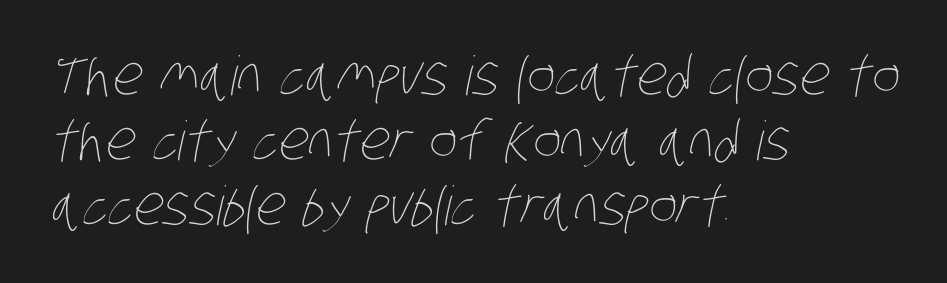
Q: Is the text bold? A: No.
Q: Is the text underlined? A: No.
Q: How is the paragraph aligned? A: Left-aligned.
Q: Is the spacing between letters normal or unusually wide? A: Normal.
Q: Width (condensed, normal, or wide)? A: Condensed.
Q: Stroke contrast? A: Low.
Q: x-height? A: Large.
Q: Monospaced? A: No.
